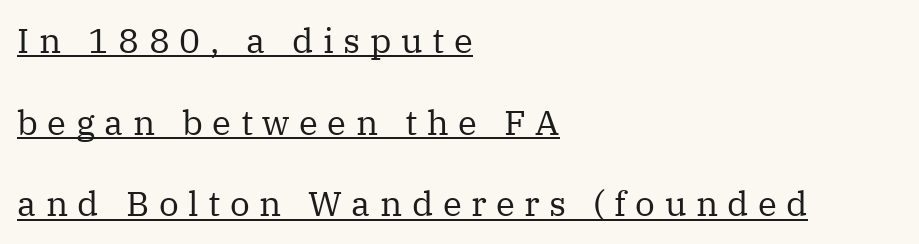
{"serif": "yes", "italic": "no", "bold": "no", "weight": "regular", "width": "normal", "stroke_contrast": "medium", "x_height": "medium", "monospaced": "no", "underline": "yes", "align": "left", "line_spacing": "loose", "line_spacing_ratio": 2.33, "letter_spacing": "wide", "letter_spacing_em": 0.27, "glyph_px": 35}
